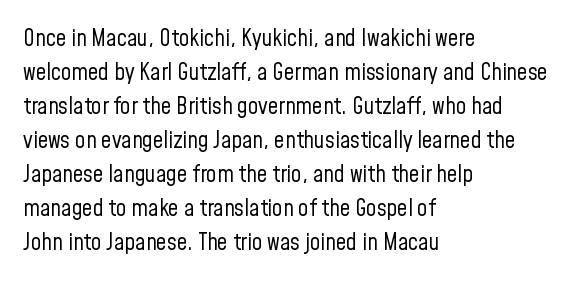
{"italic": "no", "bold": "no", "underline": "no", "align": "left", "line_spacing": "normal", "line_spacing_ratio": 1.48, "letter_spacing": "normal", "letter_spacing_em": 0.0, "glyph_px": 23}
